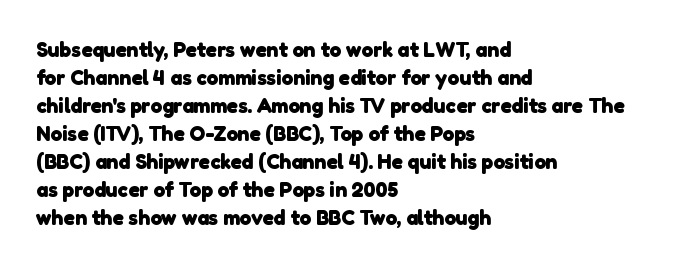
Short and long lines alike share a common starting point at left. Every letter is thick-stroked: bold, no question. Interline gaps are of average width in this sample. Quick note: underline off.
